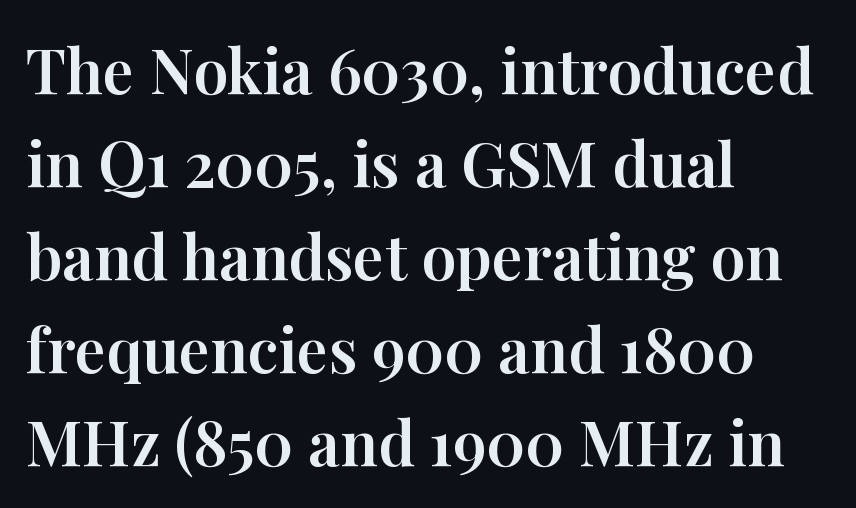
Q: Is the text italic (slanted)? A: No, it is upright.
Q: Is the typeface a serif or a sans-serif typeface? A: Serif.
Q: Is the text underlined? A: No.
Q: How is the paragraph aligned? A: Left-aligned.
Q: Is the spacing between letters normal or unusually wide? A: Normal.
Q: Is the spacing between lines tight, normal or loose? A: Normal.
Q: Width (condensed, normal, or wide)? A: Normal.
Q: Stroke contrast? A: High.
Q: x-height? A: Medium.
Q: Monospaced? A: No.
